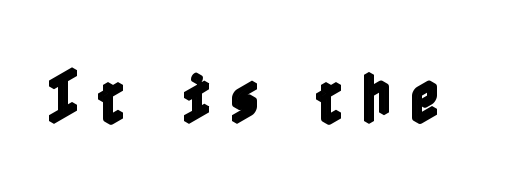
{"italic": "no", "width": "condensed", "x_height": "medium", "underline": "no", "letter_spacing": "wide", "letter_spacing_em": 0.31, "glyph_px": 58}
